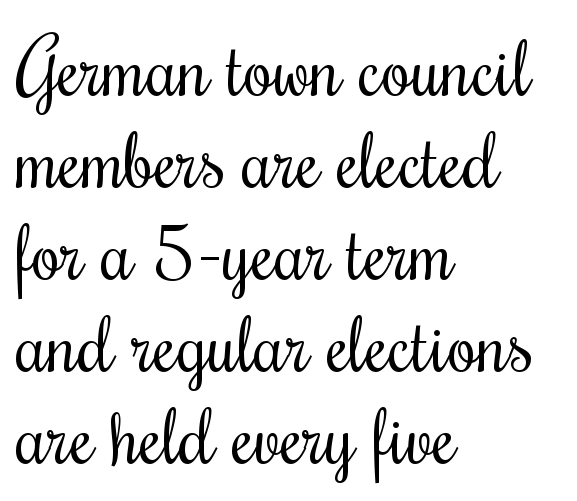
The image shows 76 px regular-weight, condensed serif type; set left-aligned, line spacing 1.21x, normal letter spacing, not underlined; medium stroke contrast and a small x-height.
